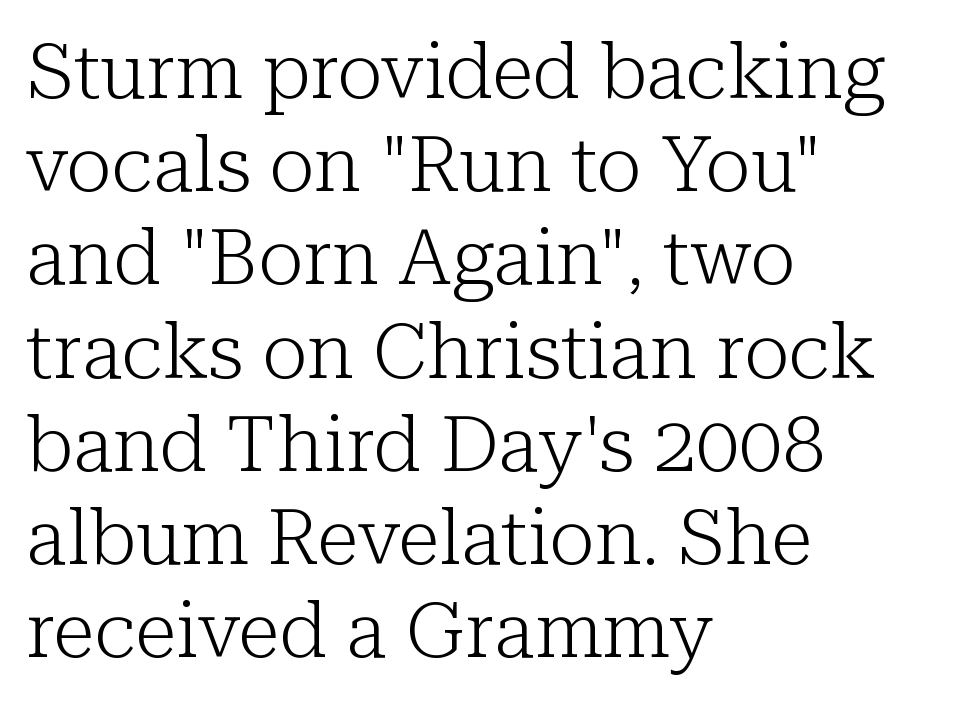
The image shows 77 px light serif type, upright; set left-aligned, line spacing 1.21x, normal letter spacing, not underlined; low stroke contrast and a medium x-height.
